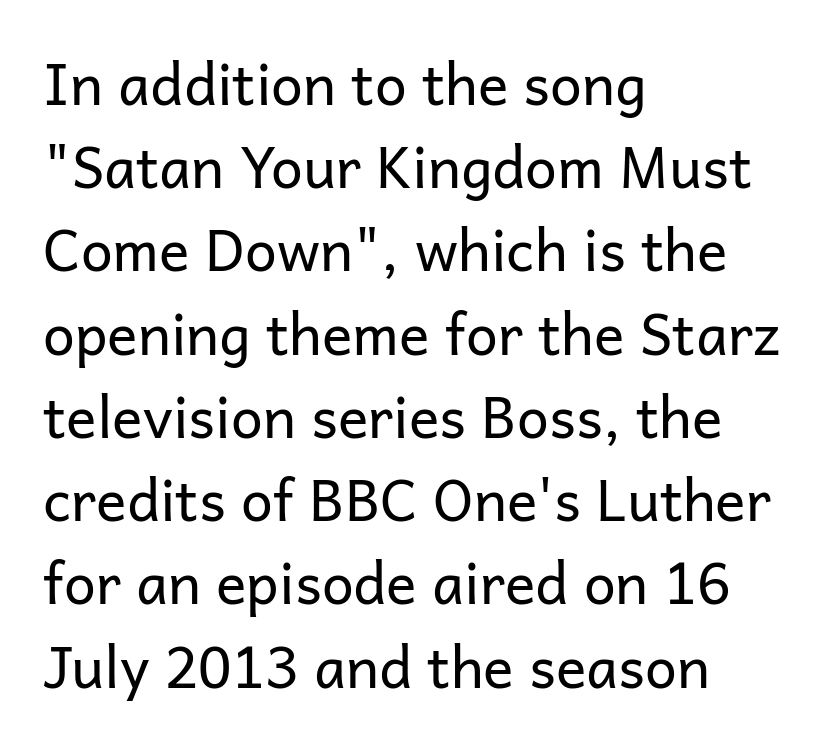
The image shows 57 px regular-weight sans-serif type, upright; set left-aligned, normal line spacing (1.46x), normal letter spacing, not underlined; low stroke contrast and a medium x-height.
